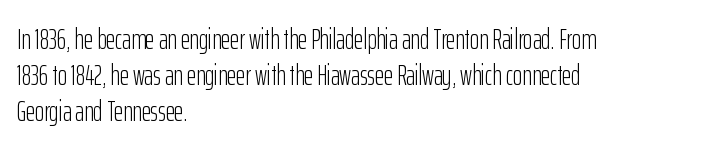
{"serif": "no", "italic": "no", "bold": "no", "weight": "light", "width": "condensed", "stroke_contrast": "low", "x_height": "medium", "monospaced": "no", "underline": "no", "align": "left", "line_spacing": "normal", "line_spacing_ratio": 1.29, "letter_spacing": "normal", "letter_spacing_em": 0.0, "glyph_px": 28}
